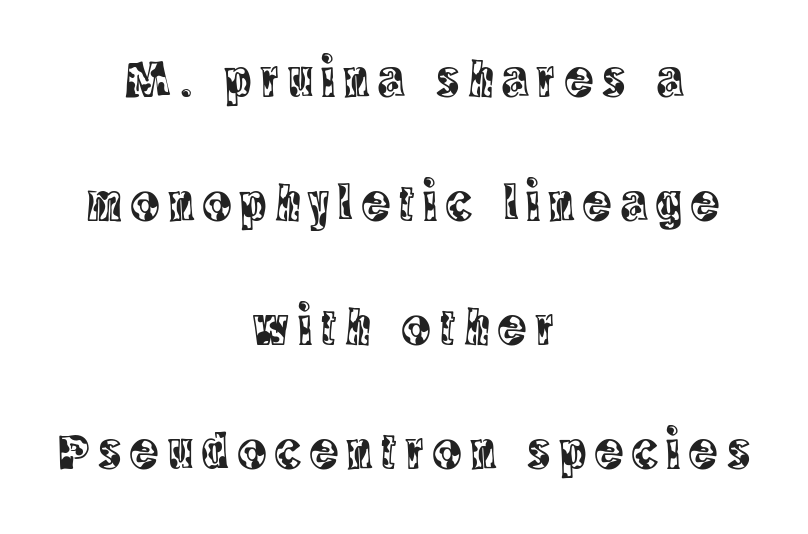
The image shows 53 px condensed serif type, upright; set centered, loose line spacing (2.34x), not underlined; a large x-height.
